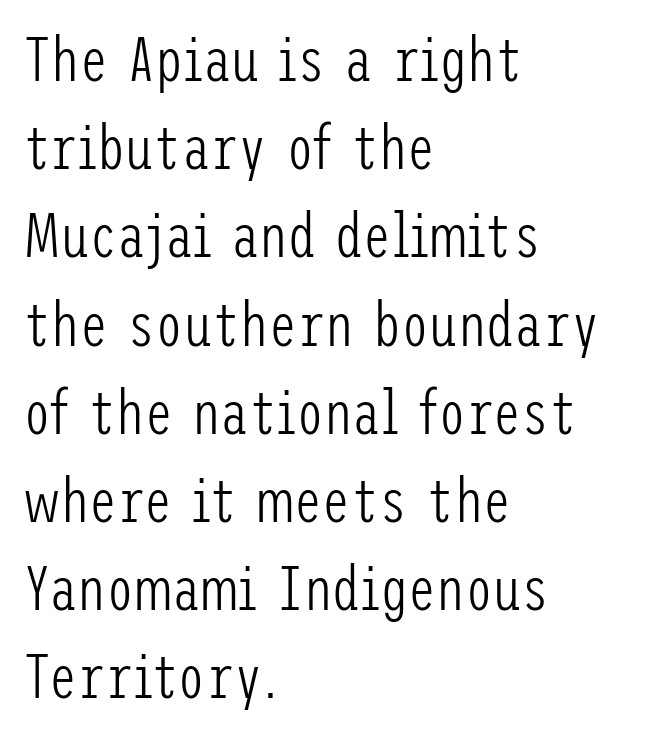
Q: Is the text bold? A: No.
Q: Is the text italic (slanted)? A: No, it is upright.
Q: Is the typeface a serif or a sans-serif typeface? A: Sans-serif.
Q: Is the text underlined? A: No.
Q: How is the paragraph aligned? A: Left-aligned.
Q: Is the spacing between letters normal or unusually wide? A: Normal.
Q: Is the spacing between lines tight, normal or loose? A: Normal.
Q: Width (condensed, normal, or wide)? A: Condensed.
Q: Stroke contrast? A: Low.
Q: x-height? A: Medium.
